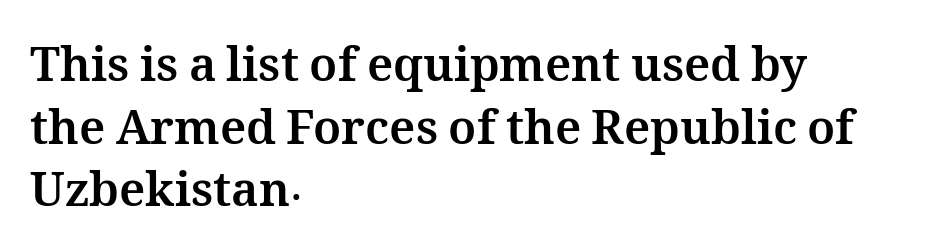
{"italic": "no", "bold": "yes", "weight": "bold", "width": "normal", "stroke_contrast": "medium", "x_height": "medium", "monospaced": "no", "underline": "no", "align": "left", "line_spacing": "normal", "line_spacing_ratio": 1.33, "letter_spacing": "normal", "letter_spacing_em": 0.0, "glyph_px": 47}
